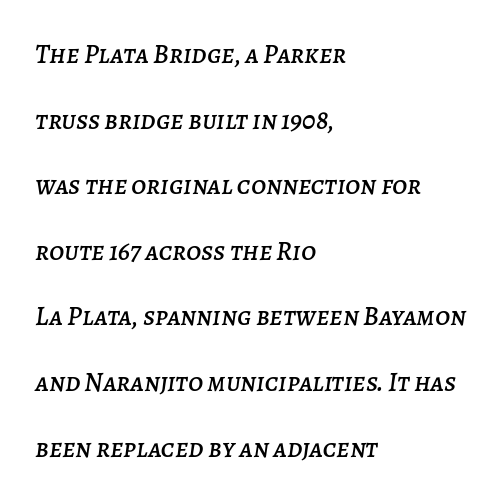
Q: Is the text italic (slanted)? A: Yes, it leans right by about 7 degrees.
Q: Is the text underlined? A: No.
Q: How is the paragraph aligned? A: Left-aligned.
Q: Is the spacing between letters normal or unusually wide? A: Normal.
Q: Is the spacing between lines tight, normal or loose? A: Loose.
